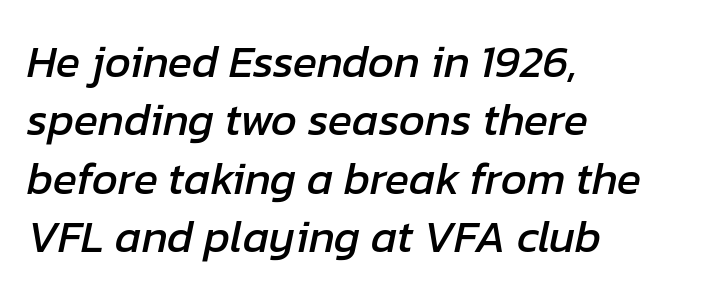
The image shows 45 px text type, italic (leaning right); set left-aligned, normal line spacing (1.3x), normal letter spacing, not underlined; low stroke contrast and a medium x-height.
